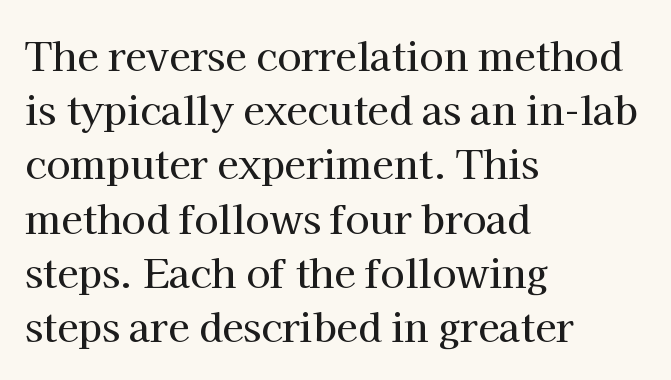
Q: Is the text italic (slanted)? A: No, it is upright.
Q: Is the typeface a serif or a sans-serif typeface? A: Serif.
Q: Is the text underlined? A: No.
Q: How is the paragraph aligned? A: Left-aligned.
Q: Is the spacing between letters normal or unusually wide? A: Normal.
Q: Is the spacing between lines tight, normal or loose? A: Normal.
Q: Width (condensed, normal, or wide)? A: Normal.
Q: Stroke contrast? A: High.
Q: x-height? A: Medium.
Q: Monospaced? A: No.
